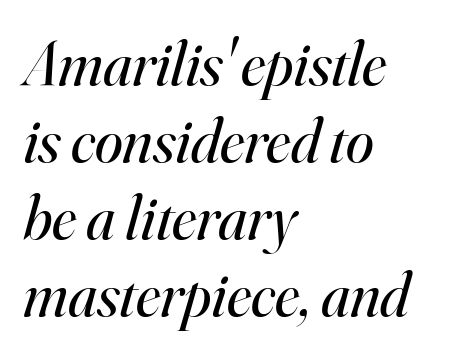
Q: Is the text bold? A: No.
Q: Is the text italic (slanted)? A: Yes, it leans right by about 16 degrees.
Q: Is the typeface a serif or a sans-serif typeface? A: Serif.
Q: Is the text underlined? A: No.
Q: How is the paragraph aligned? A: Left-aligned.
Q: Is the spacing between letters normal or unusually wide? A: Normal.
Q: Width (condensed, normal, or wide)? A: Normal.
Q: Stroke contrast? A: High.
Q: x-height? A: Small.
Q: Monospaced? A: No.
